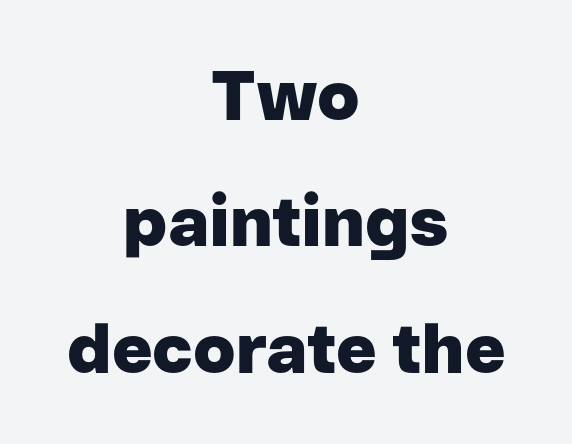
Q: Is the text bold? A: Yes.
Q: Is the text italic (slanted)? A: No, it is upright.
Q: Is the typeface a serif or a sans-serif typeface? A: Sans-serif.
Q: Is the text underlined? A: No.
Q: How is the paragraph aligned? A: Centered.
Q: Is the spacing between letters normal or unusually wide? A: Normal.
Q: Width (condensed, normal, or wide)? A: Normal.
Q: Stroke contrast? A: Low.
Q: x-height? A: Medium.
Q: Monospaced? A: No.
